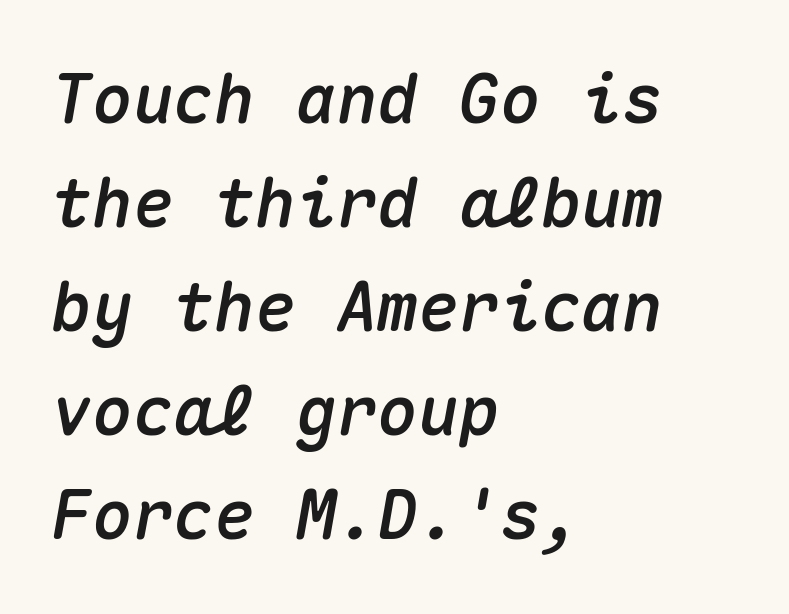
The image shows 68 px text type, italic (leaning right), monospaced; set left-aligned, normal line spacing (1.53x), normal letter spacing, not underlined; medium stroke contrast and a medium x-height.
